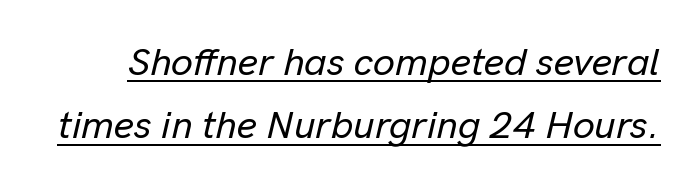
Q: Is the text italic (slanted)? A: Yes, it leans right by about 13 degrees.
Q: Is the text underlined? A: Yes.
Q: Is the spacing between letters normal or unusually wide? A: Normal.
Q: Is the spacing between lines tight, normal or loose? A: Normal.
Q: Width (condensed, normal, or wide)? A: Normal.
Q: Stroke contrast? A: Low.
Q: x-height? A: Medium.
Q: Monospaced? A: No.
